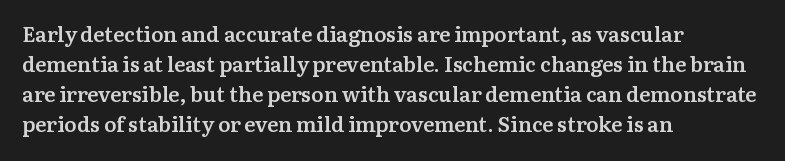
What weight is shown? A semibold, between regular and bold. Nobody touched the tracking dial on this one. This sample keeps an unexceptional amount of space between lines. The typography opts for an upright posture over an oblique one. These lines stack with their left ends in a neat column. The specimen omits any rule beneath the text block's lines.
